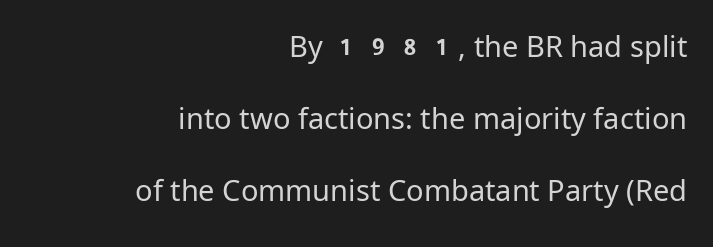
Q: Is the text bold? A: No.
Q: Is the text italic (slanted)? A: No, it is upright.
Q: Is the typeface a serif or a sans-serif typeface? A: Sans-serif.
Q: Is the text underlined? A: No.
Q: How is the paragraph aligned? A: Right-aligned.
Q: Is the spacing between letters normal or unusually wide? A: Normal.
Q: Is the spacing between lines tight, normal or loose? A: Loose.
Q: Width (condensed, normal, or wide)? A: Normal.
Q: Stroke contrast? A: Low.
Q: x-height? A: Medium.
Q: Monospaced? A: No.
